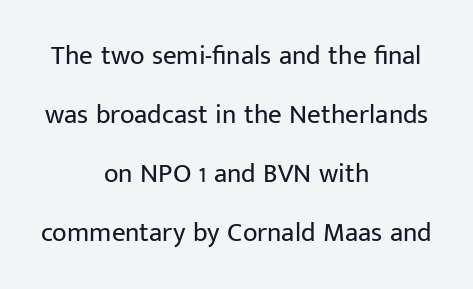
Q: Is the text bold? A: No.
Q: Is the text italic (slanted)? A: No, it is upright.
Q: Is the text underlined? A: No.
Q: How is the paragraph aligned? A: Centered.
Q: Is the spacing between letters normal or unusually wide? A: Normal.
Q: Is the spacing between lines tight, normal or loose? A: Loose.
